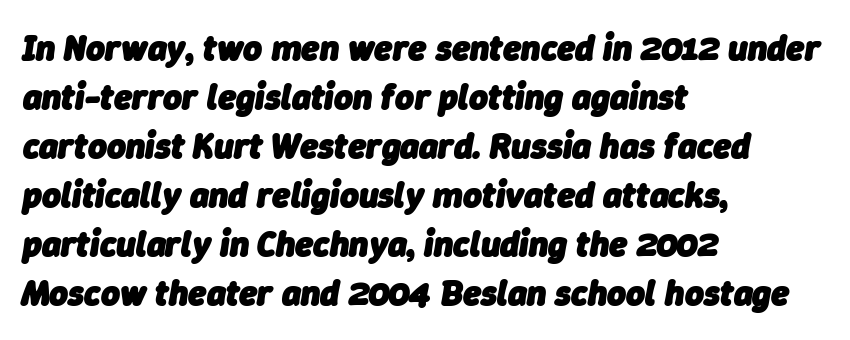
{"italic": "yes", "lean": "right", "slant_degrees": 9, "bold": "yes", "weight": "heavy", "width": "normal", "stroke_contrast": "low", "x_height": "medium", "monospaced": "no", "underline": "no", "align": "left", "line_spacing": "normal", "line_spacing_ratio": 1.36, "letter_spacing": "normal", "letter_spacing_em": 0.0, "glyph_px": 36}
